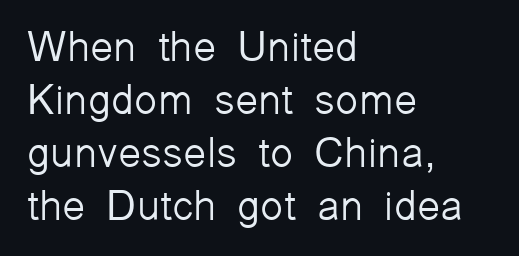
{"serif": "no", "italic": "no", "bold": "no", "weight": "light", "width": "normal", "stroke_contrast": "low", "x_height": "medium", "monospaced": "no", "underline": "no", "align": "left", "line_spacing": "normal", "line_spacing_ratio": 1.26, "letter_spacing": "normal", "letter_spacing_em": 0.0, "glyph_px": 42}
